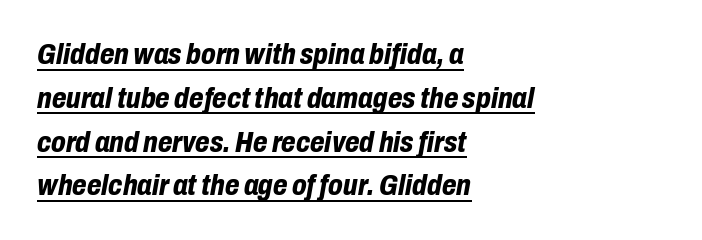
Q: Is the text bold? A: Yes.
Q: Is the text italic (slanted)? A: Yes, it leans right by about 10 degrees.
Q: Is the text underlined? A: Yes.
Q: How is the paragraph aligned? A: Left-aligned.
Q: Is the spacing between letters normal or unusually wide? A: Normal.
Q: Is the spacing between lines tight, normal or loose? A: Normal.
Q: Width (condensed, normal, or wide)? A: Condensed.
Q: Stroke contrast? A: Low.
Q: x-height? A: Medium.
Q: Monospaced? A: No.
